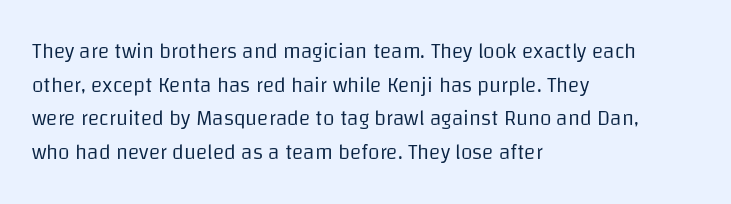
The font's upright variant was chosen for this text. Does the leading feel generous? No, just average. Letters rest on an invisible, unmarked baseline. Heft: none added — not bold. Typeset ragged right — the left edge is the straight one.
